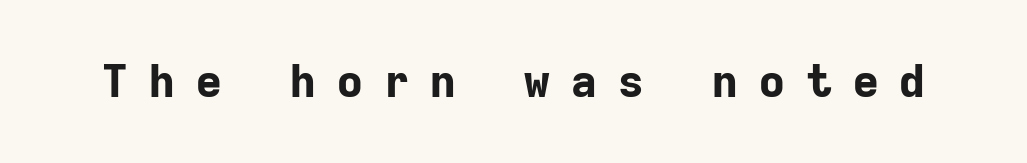
Each letter, wide or thin by design, is forced into the same width here. Every character sits straight up, as roman type does. Classification — sans serif. The words here are not underlined.
